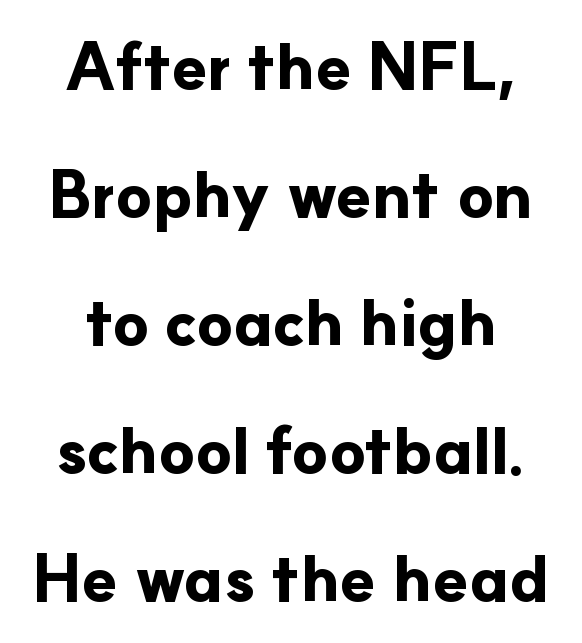
{"serif": "no", "italic": "no", "bold": "yes", "weight": "bold", "width": "normal", "stroke_contrast": "low", "x_height": "small", "monospaced": "no", "underline": "no", "line_spacing": "loose", "line_spacing_ratio": 1.97, "letter_spacing": "normal", "letter_spacing_em": 0.0, "glyph_px": 65}
